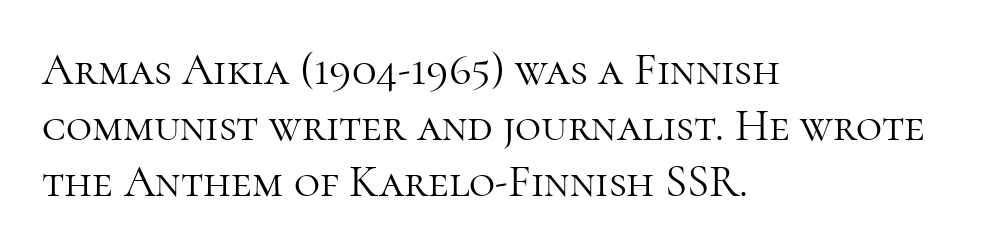
{"serif": "yes", "italic": "no", "bold": "no", "weight": "light", "width": "normal", "stroke_contrast": "high", "x_height": "medium", "monospaced": "no", "underline": "no", "align": "left", "line_spacing_ratio": 1.24, "letter_spacing": "normal", "letter_spacing_em": 0.0, "glyph_px": 45}
